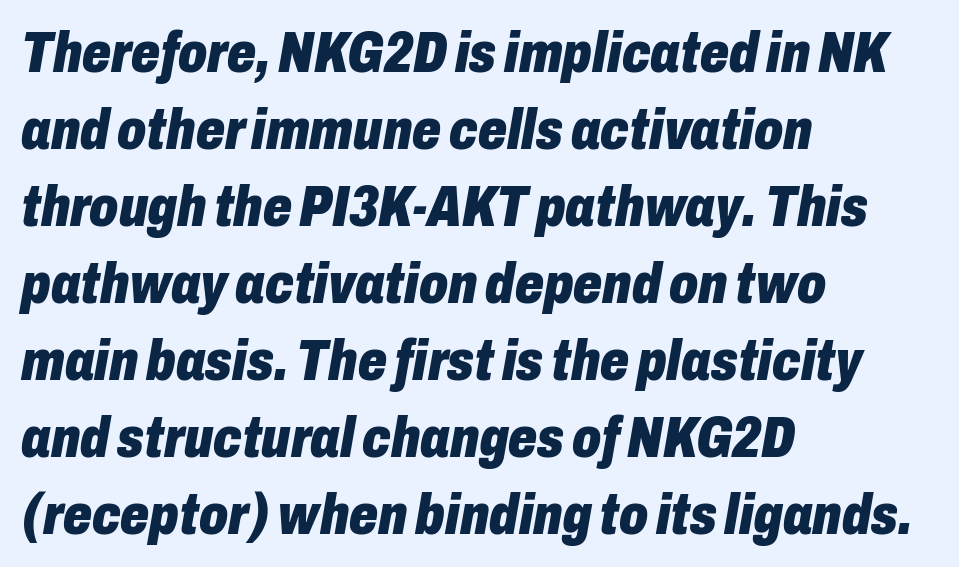
The image shows 57 px heavy, condensed type, italic (leaning right); set left-aligned, normal line spacing (1.35x), normal letter spacing, not underlined; low stroke contrast and a medium x-height.
